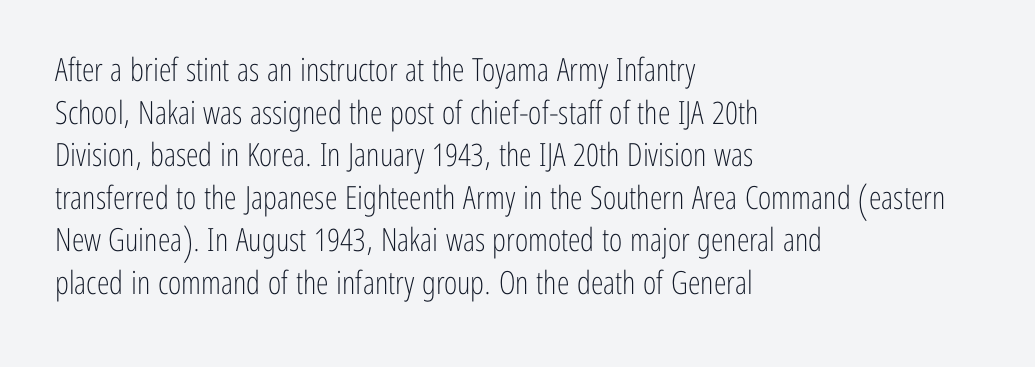
{"serif": "no", "italic": "no", "bold": "no", "weight": "light", "width": "condensed", "stroke_contrast": "low", "x_height": "medium", "monospaced": "no", "underline": "no", "align": "left", "line_spacing": "normal", "line_spacing_ratio": 1.33, "letter_spacing": "normal", "letter_spacing_em": 0.0, "glyph_px": 32}
